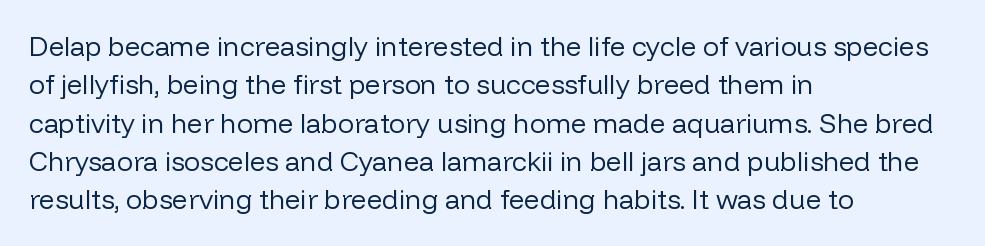
{"italic": "no", "bold": "no", "underline": "no", "align": "left", "line_spacing": "normal", "line_spacing_ratio": 1.42, "letter_spacing": "normal", "letter_spacing_em": 0.0, "glyph_px": 27}
